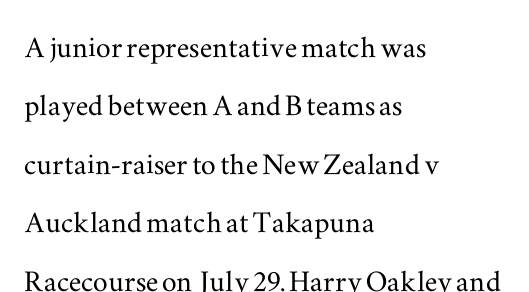
Q: Is the text italic (slanted)? A: No, it is upright.
Q: Is the typeface a serif or a sans-serif typeface? A: Serif.
Q: Is the text underlined? A: No.
Q: How is the paragraph aligned? A: Left-aligned.
Q: Is the spacing between letters normal or unusually wide? A: Normal.
Q: Is the spacing between lines tight, normal or loose? A: Normal.
Q: Width (condensed, normal, or wide)? A: Wide.
Q: Stroke contrast? A: Medium.
Q: x-height? A: Small.
Q: Monospaced? A: No.
